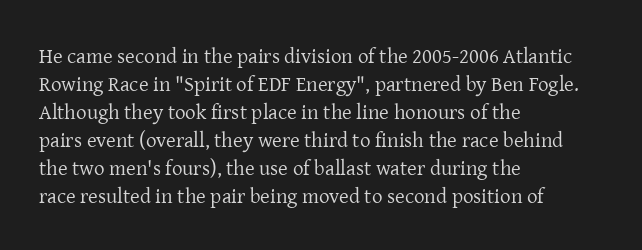
{"italic": "no", "bold": "no", "underline": "no", "align": "left", "line_spacing": "normal", "line_spacing_ratio": 1.33, "letter_spacing": "normal", "letter_spacing_em": 0.0, "glyph_px": 21}
